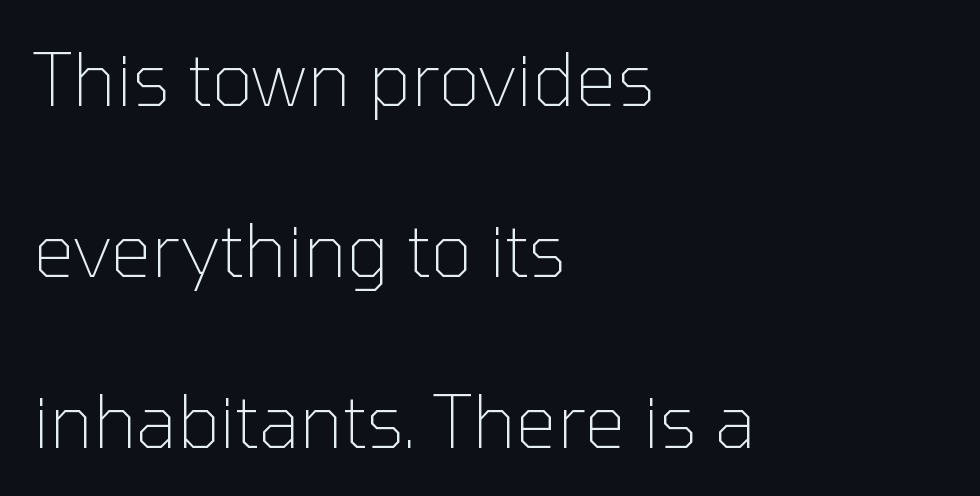
The image shows 73 px thin sans-serif type, upright; set left-aligned, loose line spacing (2.34x), normal letter spacing, not underlined; low stroke contrast and a medium x-height.
